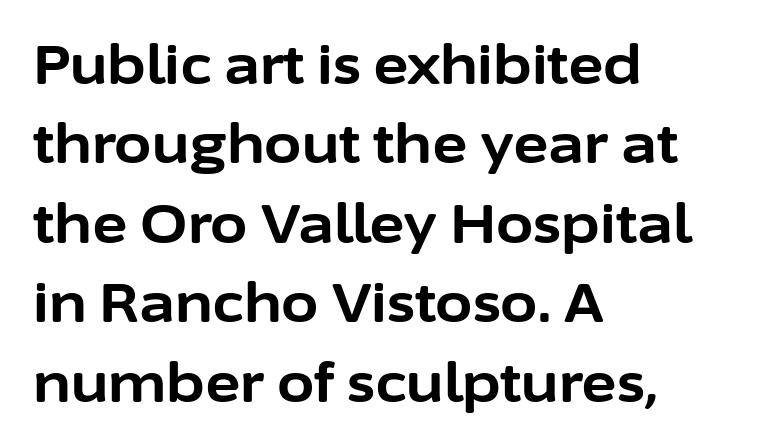
{"serif": "no", "italic": "no", "bold": "yes", "weight": "bold", "width": "normal", "stroke_contrast": "low", "x_height": "medium", "monospaced": "no", "underline": "no", "align": "left", "line_spacing": "normal", "line_spacing_ratio": 1.47, "letter_spacing": "normal", "letter_spacing_em": 0.0, "glyph_px": 54}
